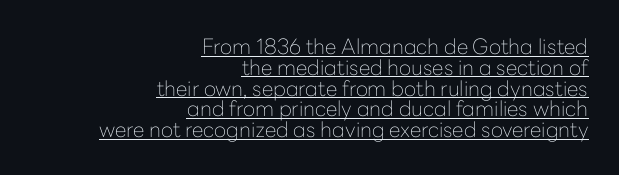
The image shows 21 px text type, upright; set right-aligned, tight line spacing (0.99x), normal letter spacing, underlined.
